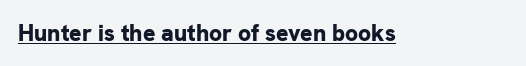
{"italic": "no", "bold": "yes", "underline": "yes", "letter_spacing": "normal", "letter_spacing_em": 0.0, "glyph_px": 23}
